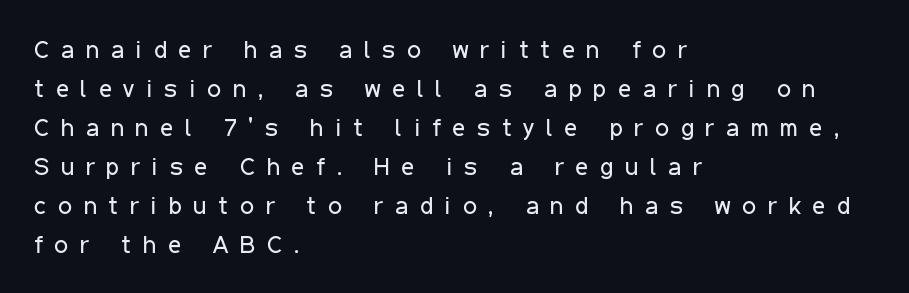
Baseline-to-baseline distance is the conventional proportion of letter height. No italicization has been applied; the sample stays upright. The passage shown is not underscored anywhere. Is this a heavy cut? Hardly; it is regular or lighter.
